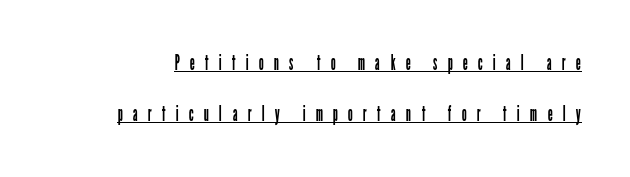
The image shows 22 px text type, upright; set loose line spacing (2.33x), unusually wide letter spacing (+0.46 em), underlined.
